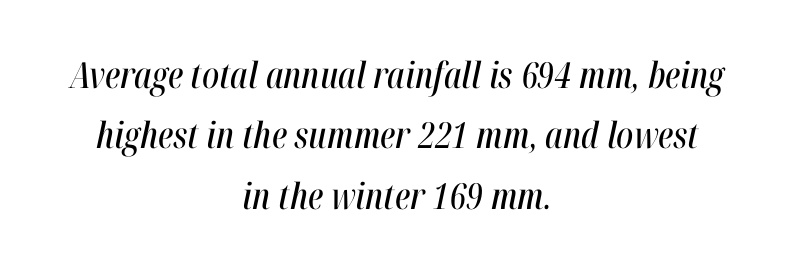
How are the letters spaced? Ordinarily, with no added tracking. The letters advance in unequal steps, a hallmark of proportional type. The axis of the letterforms is tilted away from vertical. Plain, unruled lines of type. Notice how descenders clear the ascenders below comfortably — that's standard leading. The rendering positions every line midway between the sides.
